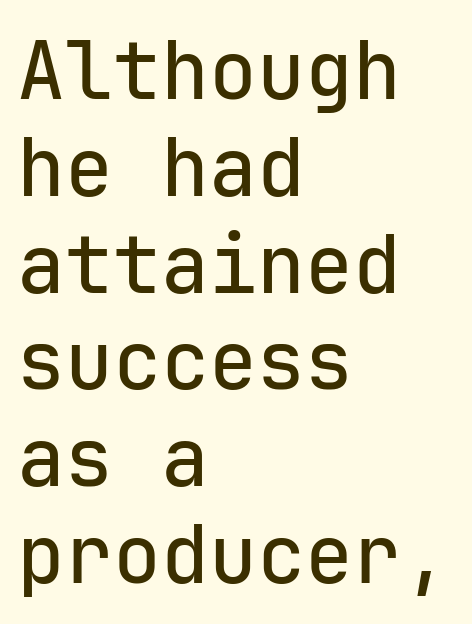
Q: Is the text italic (slanted)? A: No, it is upright.
Q: Is the typeface a serif or a sans-serif typeface? A: Sans-serif.
Q: Is the text underlined? A: No.
Q: How is the paragraph aligned? A: Left-aligned.
Q: Is the spacing between letters normal or unusually wide? A: Normal.
Q: Width (condensed, normal, or wide)? A: Normal.
Q: Stroke contrast? A: Low.
Q: x-height? A: Medium.
Q: Monospaced? A: Yes.
